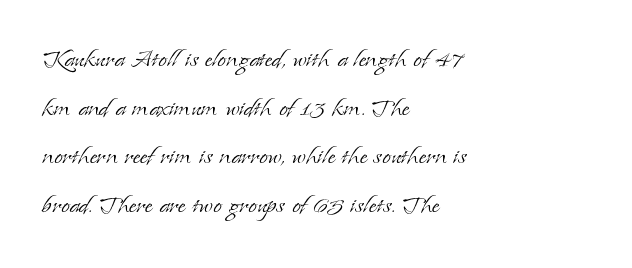
The image shows 31 px light serif type; set left-aligned, normal line spacing (1.57x), normal letter spacing, not underlined; low stroke contrast and a small x-height.
